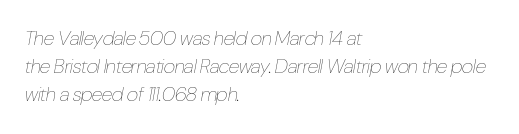
These lines are set flush left with a ragged right edge. The lines sit at an ordinary, default distance from one another. The face used here is rendered with its standard letterfit. Italic? Definitely — the glyphs are oblique. The cut favours lightness, reaching ordinary text weight at its darkest. The space beneath each line is pristine and unruled.
